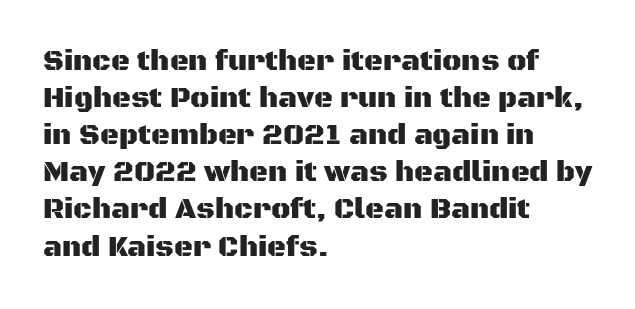
{"serif": "no", "italic": "no", "width": "normal", "stroke_contrast": "medium", "x_height": "large", "monospaced": "no", "underline": "no", "align": "left", "line_spacing": "normal", "line_spacing_ratio": 1.28, "letter_spacing": "normal", "letter_spacing_em": 0.0, "glyph_px": 29}
